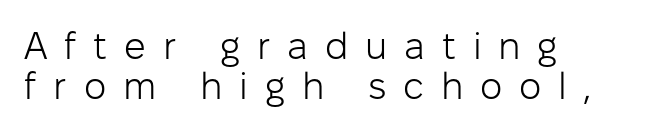
The image shows 38 px light sans-serif type, upright; set left-aligned, tight line spacing (1.06x), unusually wide letter spacing (+0.44 em), not underlined; low stroke contrast and a medium x-height.
